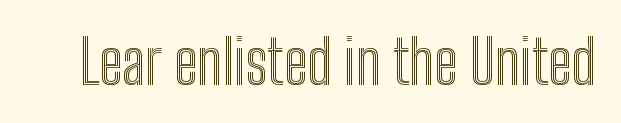
The image shows 60 px condensed type, upright; set normal letter spacing, not underlined; a medium x-height.
